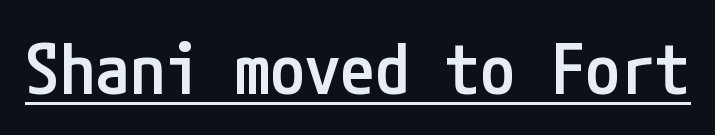
{"serif": "no", "italic": "no", "bold": "semi", "weight": "semibold", "width": "condensed", "stroke_contrast": "low", "x_height": "medium", "underline": "yes", "letter_spacing": "normal", "letter_spacing_em": 0.0, "glyph_px": 70}
